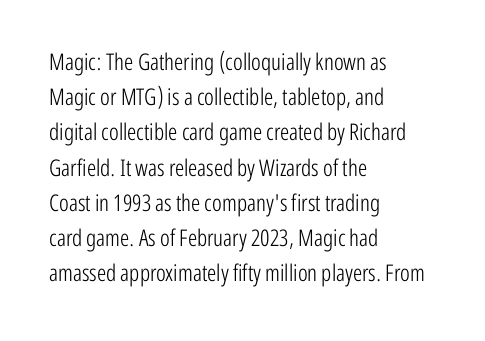
Q: Is the text bold? A: No.
Q: Is the text italic (slanted)? A: No, it is upright.
Q: Is the text underlined? A: No.
Q: How is the paragraph aligned? A: Left-aligned.
Q: Is the spacing between letters normal or unusually wide? A: Normal.
Q: Is the spacing between lines tight, normal or loose? A: Normal.
